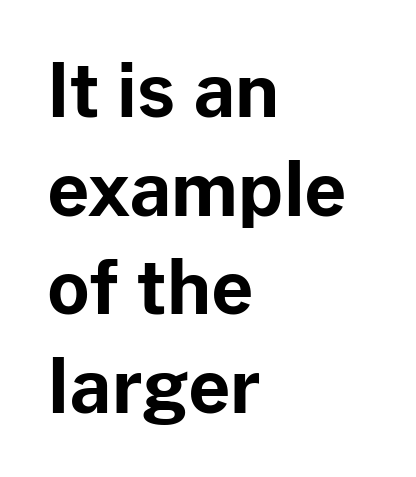
Q: Is the text bold? A: Yes.
Q: Is the text italic (slanted)? A: No, it is upright.
Q: Is the typeface a serif or a sans-serif typeface? A: Sans-serif.
Q: Is the text underlined? A: No.
Q: How is the paragraph aligned? A: Left-aligned.
Q: Is the spacing between letters normal or unusually wide? A: Normal.
Q: Is the spacing between lines tight, normal or loose? A: Normal.
Q: Width (condensed, normal, or wide)? A: Normal.
Q: Stroke contrast? A: Low.
Q: x-height? A: Medium.
Q: Monospaced? A: No.
